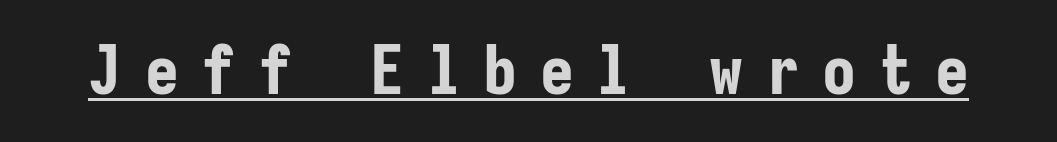
The image shows 68 px bold, condensed sans-serif type, upright, monospaced; set unusually wide letter spacing (+0.33 em), underlined; low stroke contrast and a medium x-height.
